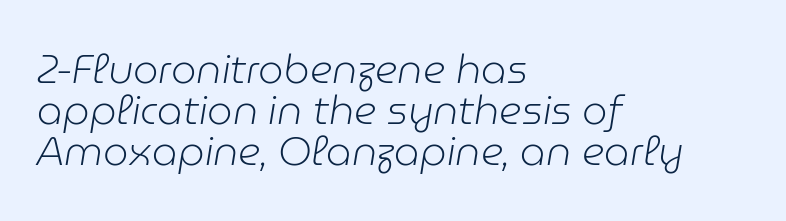
Q: Is the text bold? A: No.
Q: Is the text italic (slanted)? A: Yes, it leans right by about 9 degrees.
Q: Is the text underlined? A: No.
Q: How is the paragraph aligned? A: Left-aligned.
Q: Is the spacing between letters normal or unusually wide? A: Normal.
Q: Is the spacing between lines tight, normal or loose? A: Tight.
Q: Width (condensed, normal, or wide)? A: Normal.
Q: Stroke contrast? A: Low.
Q: x-height? A: Medium.
Q: Monospaced? A: No.
